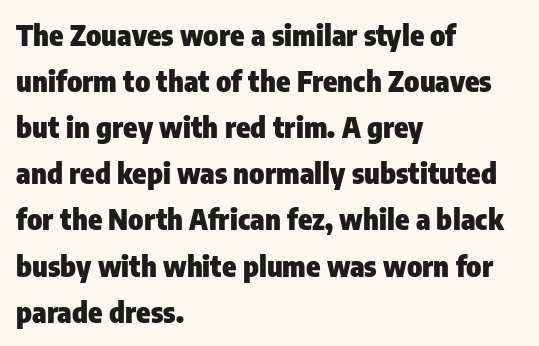
{"serif": "no", "italic": "no", "bold": "yes", "weight": "heavy", "width": "condensed", "stroke_contrast": "low", "x_height": "medium", "monospaced": "no", "underline": "no", "align": "left", "line_spacing": "normal", "line_spacing_ratio": 1.59, "letter_spacing": "normal", "letter_spacing_em": 0.0, "glyph_px": 29}
